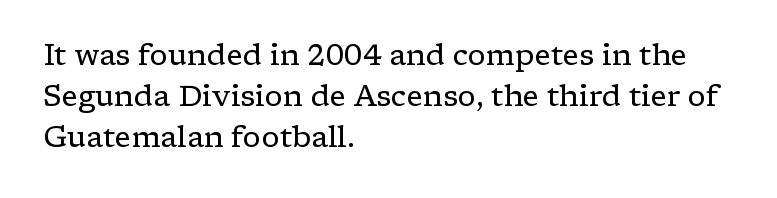
{"serif": "yes", "italic": "no", "bold": "no", "weight": "regular", "width": "wide", "stroke_contrast": "low", "x_height": "medium", "monospaced": "no", "underline": "no", "align": "left", "line_spacing": "normal", "line_spacing_ratio": 1.41, "letter_spacing": "normal", "letter_spacing_em": 0.0, "glyph_px": 29}
